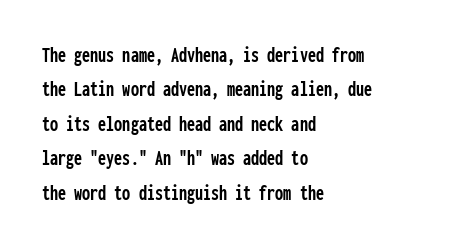
The specimen omits any rule beneath the text block's lines. The line-height multiplier appears to be the usual default. Posture: upright roman. The letters sit at their default tracking, neither squeezed nor spread.
